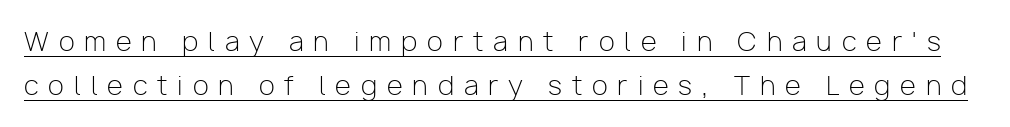
{"italic": "no", "bold": "no", "underline": "yes", "line_spacing": "normal", "line_spacing_ratio": 1.7, "letter_spacing": "wide", "letter_spacing_em": 0.38, "glyph_px": 26}
